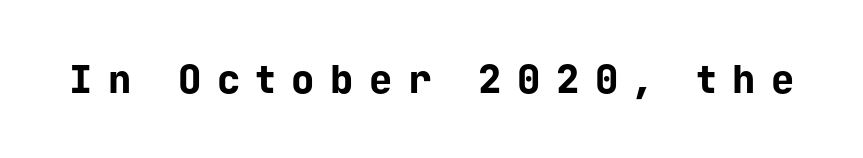
{"serif": "no", "italic": "no", "bold": "yes", "weight": "bold", "width": "normal", "stroke_contrast": "low", "x_height": "medium", "monospaced": "yes", "underline": "no", "letter_spacing": "wide", "letter_spacing_em": 0.4, "glyph_px": 39}
